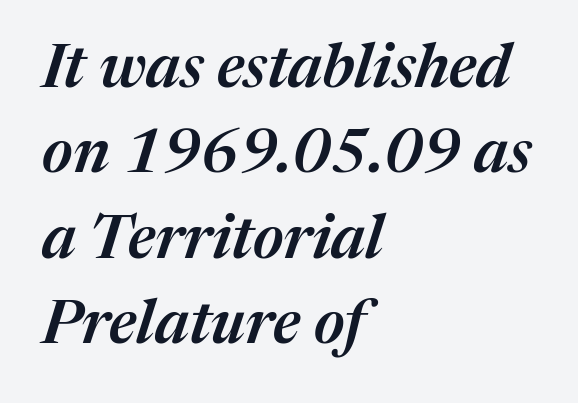
{"italic": "yes", "lean": "right", "slant_degrees": 17, "bold": "semi", "weight": "semibold", "width": "normal", "stroke_contrast": "medium", "x_height": "medium", "monospaced": "no", "underline": "no", "align": "left", "line_spacing": "normal", "line_spacing_ratio": 1.4, "letter_spacing": "normal", "letter_spacing_em": 0.0, "glyph_px": 61}
